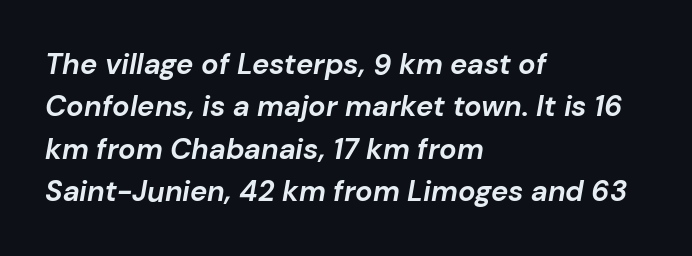
It's the slanting kind of type. The leading is moderate, giving the passage an even texture. The tracking reads as untouched default to a designer's eye. Does the weight exceed regular? Yes, all the way to bold.
